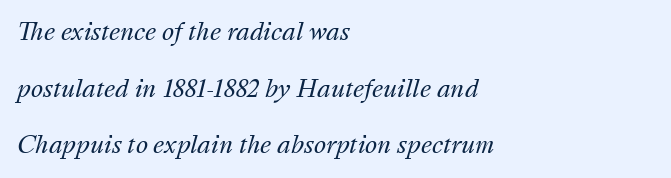
The image shows 23 px text type, italic (leaning right); set left-aligned, loose line spacing (2.46x), normal letter spacing, not underlined.
